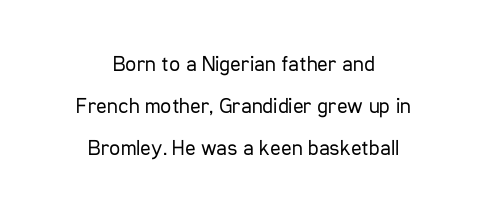
{"italic": "no", "bold": "no", "underline": "no", "align": "center", "line_spacing": "loose", "line_spacing_ratio": 1.9, "letter_spacing": "normal", "letter_spacing_em": 0.0, "glyph_px": 22}
